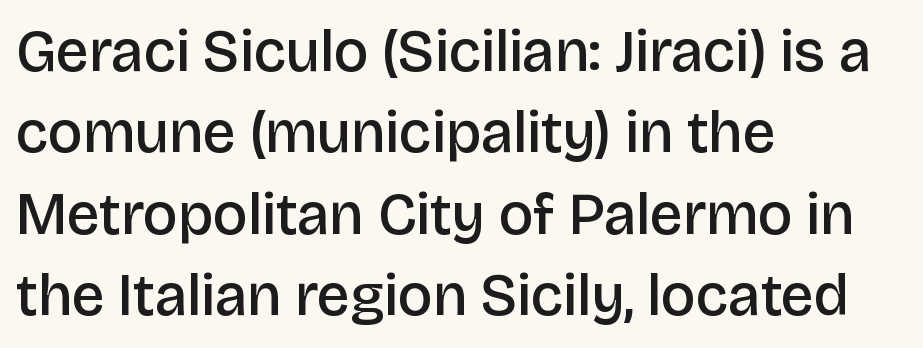
{"serif": "no", "italic": "no", "bold": "semi", "weight": "semibold", "width": "normal", "stroke_contrast": "low", "x_height": "large", "monospaced": "no", "underline": "no", "align": "left", "line_spacing": "normal", "line_spacing_ratio": 1.38, "letter_spacing": "normal", "letter_spacing_em": 0.0, "glyph_px": 59}
